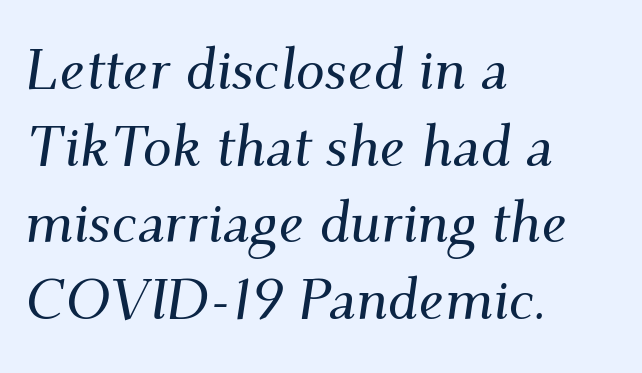
Only glyphs here, with clear space below each row. The tracking reads as untouched default to a designer's eye. Horizontal bands of white between lines are of average thickness. The typeface chosen for these lines features serifs. An italicized treatment has been applied to the whole sample.
